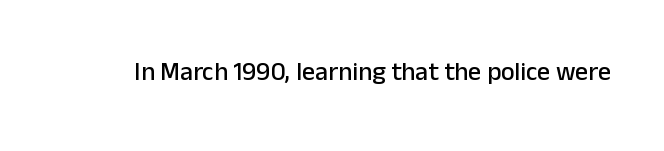
Is there any slant? The stems are plumb. Descenders are the only things crossing below the line. The line texture is even and compact thanks to regular tracking.
